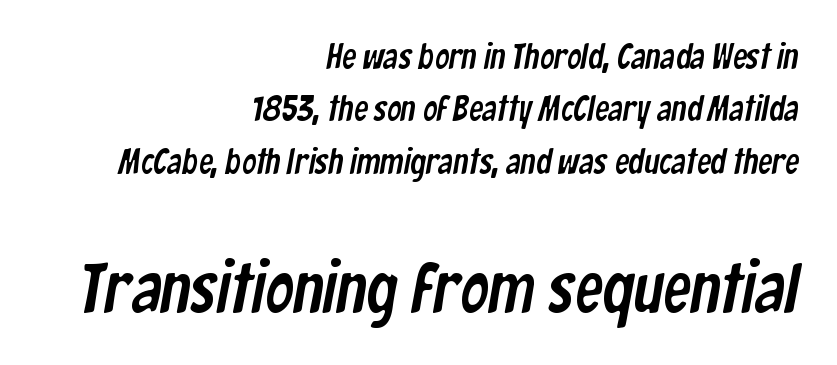
Q: Is the typeface a serif or a sans-serif typeface? A: Sans-serif.
Q: Is the text underlined? A: No.
Q: How is the paragraph aligned? A: Right-aligned.
Q: Is the spacing between letters normal or unusually wide? A: Normal.
Q: Is the spacing between lines tight, normal or loose? A: Normal.
Q: Which block of text is set in a larger size, the first (top) or the second (bottom)? A: The second (bottom) one.
Q: Width (condensed, normal, or wide)? A: Condensed.
Q: Stroke contrast? A: Low.
Q: x-height? A: Medium.
Q: Monospaced? A: No.
